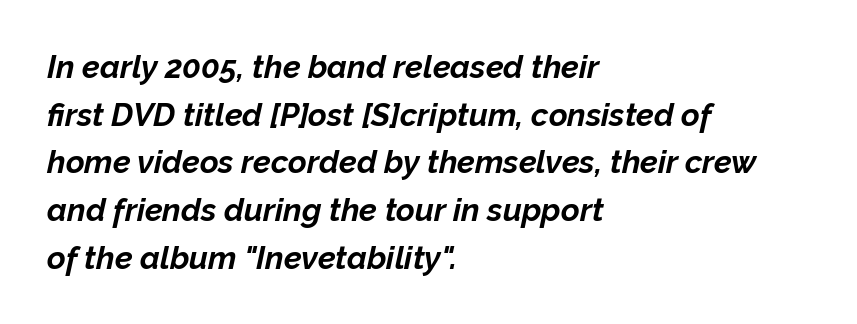
Q: Is the text bold? A: Yes.
Q: Is the text italic (slanted)? A: Yes, it leans right by about 12 degrees.
Q: Is the text underlined? A: No.
Q: How is the paragraph aligned? A: Left-aligned.
Q: Is the spacing between letters normal or unusually wide? A: Normal.
Q: Is the spacing between lines tight, normal or loose? A: Normal.
Q: Width (condensed, normal, or wide)? A: Normal.
Q: Stroke contrast? A: Low.
Q: x-height? A: Medium.
Q: Monospaced? A: No.
